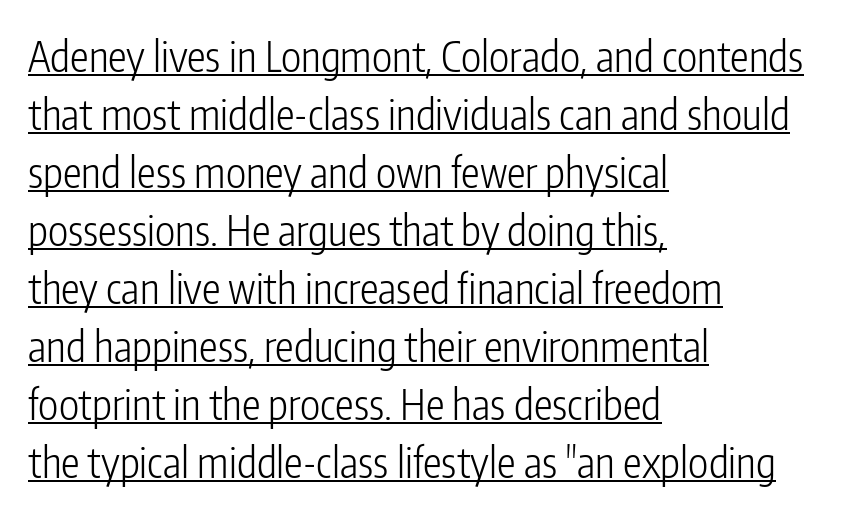
The image shows 42 px light, condensed sans-serif type, upright; set left-aligned, normal line spacing (1.38x), normal letter spacing, underlined; low stroke contrast and a medium x-height.
